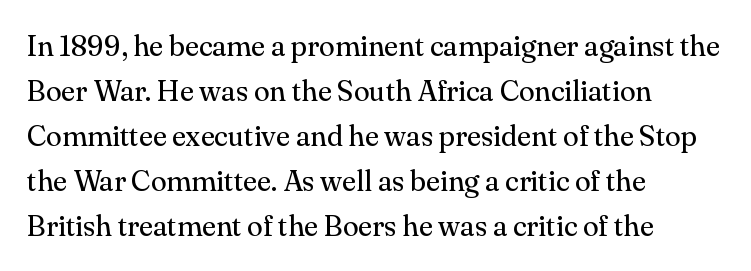
Q: Is the text bold? A: No.
Q: Is the text italic (slanted)? A: No, it is upright.
Q: Is the typeface a serif or a sans-serif typeface? A: Serif.
Q: Is the text underlined? A: No.
Q: How is the paragraph aligned? A: Left-aligned.
Q: Is the spacing between letters normal or unusually wide? A: Normal.
Q: Is the spacing between lines tight, normal or loose? A: Normal.
Q: Width (condensed, normal, or wide)? A: Normal.
Q: Stroke contrast? A: Medium.
Q: x-height? A: Small.
Q: Monospaced? A: No.
